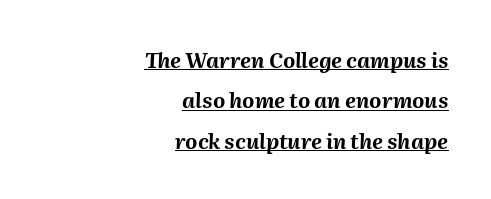
Caption: multi-line text, flush right, ragged left. What's the leading like? Stretched, with rows far apart. Heft: maximum for text — a bold. What decoration does the sample have? An underline.
